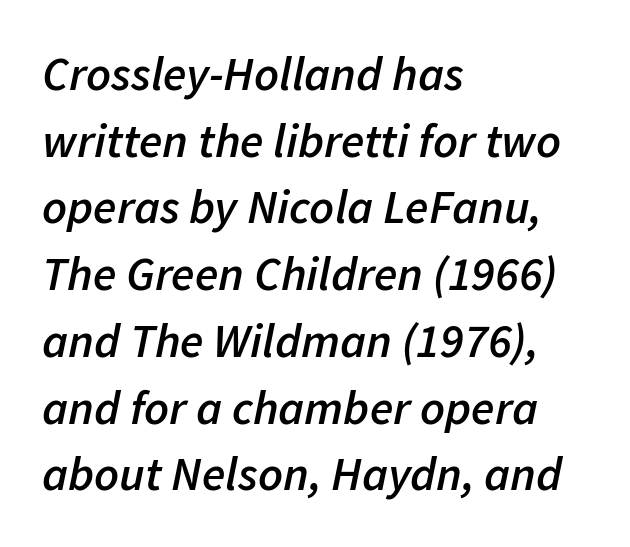
{"italic": "yes", "lean": "right", "slant_degrees": 11, "bold": "semi", "weight": "semibold", "width": "normal", "stroke_contrast": "low", "x_height": "medium", "monospaced": "no", "underline": "no", "align": "left", "line_spacing": "normal", "line_spacing_ratio": 1.39, "letter_spacing": "normal", "letter_spacing_em": 0.0, "glyph_px": 48}
